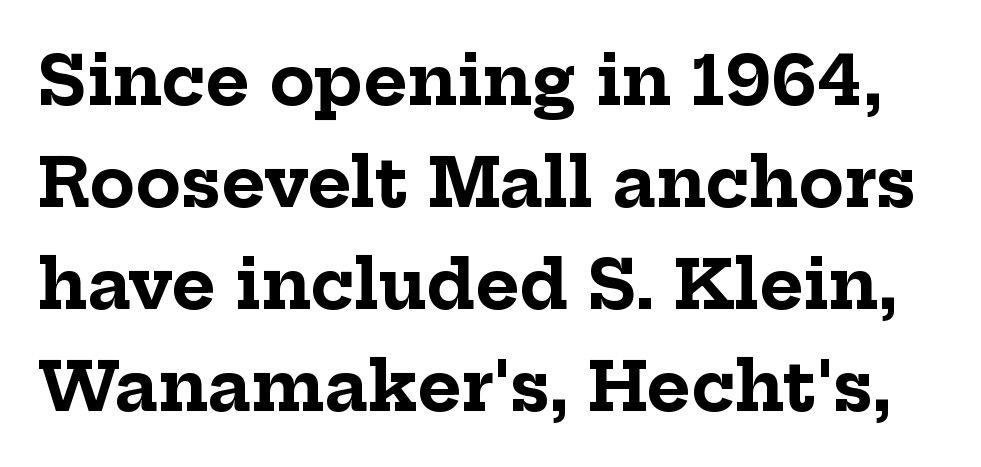
Q: Is the text bold? A: Yes.
Q: Is the text italic (slanted)? A: No, it is upright.
Q: Is the typeface a serif or a sans-serif typeface? A: Serif.
Q: Is the text underlined? A: No.
Q: Is the spacing between letters normal or unusually wide? A: Normal.
Q: Is the spacing between lines tight, normal or loose? A: Normal.
Q: Width (condensed, normal, or wide)? A: Normal.
Q: Stroke contrast? A: Low.
Q: x-height? A: Medium.
Q: Monospaced? A: No.
